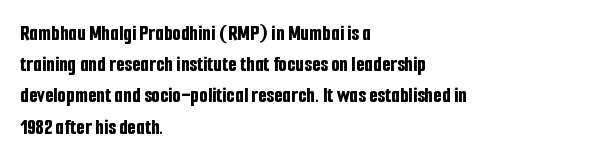
Q: Is the text bold? A: Yes.
Q: Is the text italic (slanted)? A: No, it is upright.
Q: Is the text underlined? A: No.
Q: How is the paragraph aligned? A: Left-aligned.
Q: Is the spacing between letters normal or unusually wide? A: Normal.
Q: Is the spacing between lines tight, normal or loose? A: Normal.
